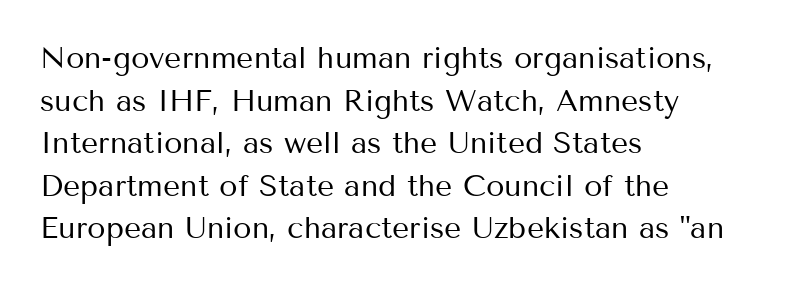
{"serif": "no", "italic": "no", "bold": "no", "weight": "regular", "width": "normal", "stroke_contrast": "medium", "x_height": "medium", "monospaced": "no", "underline": "no", "align": "left", "line_spacing": "normal", "line_spacing_ratio": 1.42, "letter_spacing": "normal", "letter_spacing_em": 0.0, "glyph_px": 30}
